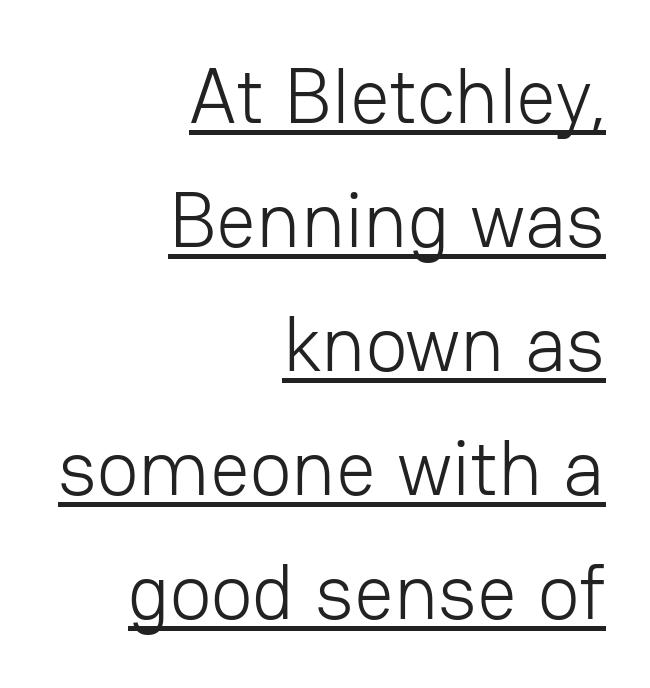
The image shows 78 px light sans-serif type, upright; set right-aligned, normal line spacing (1.59x), normal letter spacing, underlined; low stroke contrast and a medium x-height.
